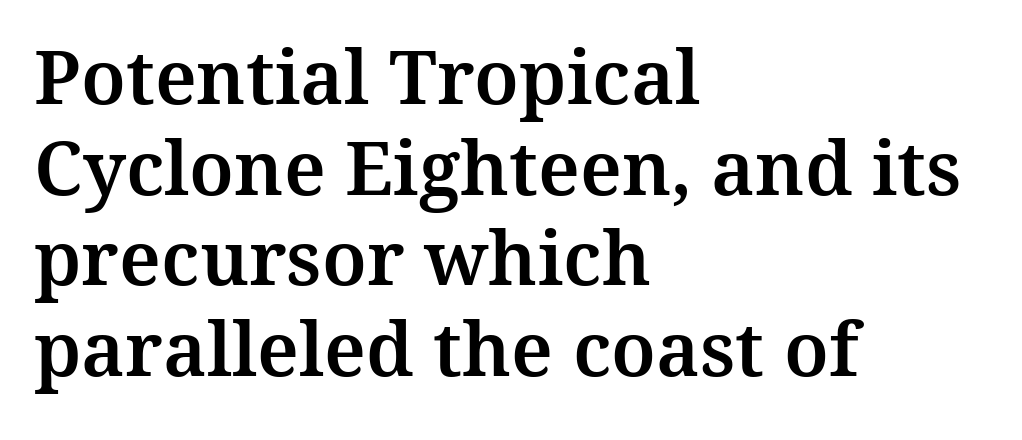
Nobody drew a line under any word here. These lines were composed using upright roman letters. This rendering leaves character spacing at its baseline value. This rendering employs a face with finishing strokes, i.e., a serif. All the whitespace from short lines collects on the right. The passage shown is typed in a proportional face where columns would drift.
